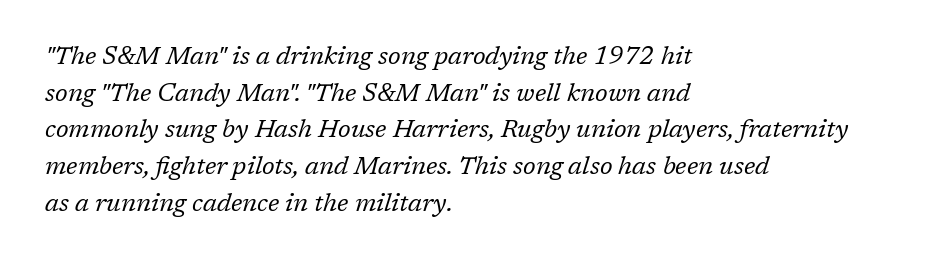
The image shows 25 px text type, italic (leaning right); set left-aligned, normal line spacing (1.47x), normal letter spacing, not underlined.
